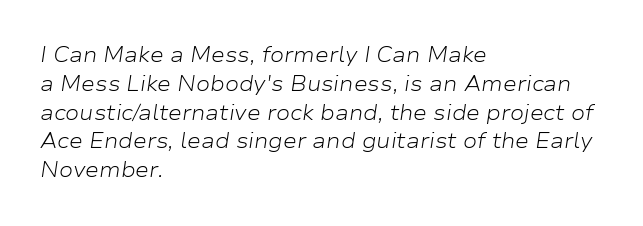
{"italic": "yes", "lean": "right", "slant_degrees": 9, "bold": "no", "underline": "no", "align": "left", "line_spacing": "normal", "line_spacing_ratio": 1.37, "letter_spacing": "normal", "letter_spacing_em": 0.0, "glyph_px": 21}
